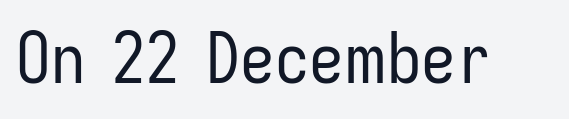
Q: Is the text bold? A: No.
Q: Is the text italic (slanted)? A: No, it is upright.
Q: Is the typeface a serif or a sans-serif typeface? A: Sans-serif.
Q: Is the text underlined? A: No.
Q: Is the spacing between letters normal or unusually wide? A: Normal.
Q: Width (condensed, normal, or wide)? A: Condensed.
Q: Stroke contrast? A: Low.
Q: x-height? A: Medium.
Q: Monospaced? A: No.
